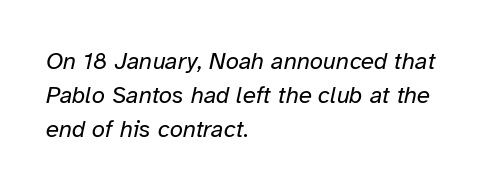
These lines stack with their left ends in a neat column. Default kerning and tracking; the words read as compact shapes. The space between consecutive lines is moderate. Underline: absent. The passage shown is not bold in any degree. Rendered with sloped, italic letterforms.
